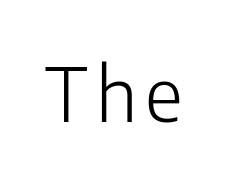
The image shows 74 px light sans-serif type, upright; set not underlined; low stroke contrast and a medium x-height.
